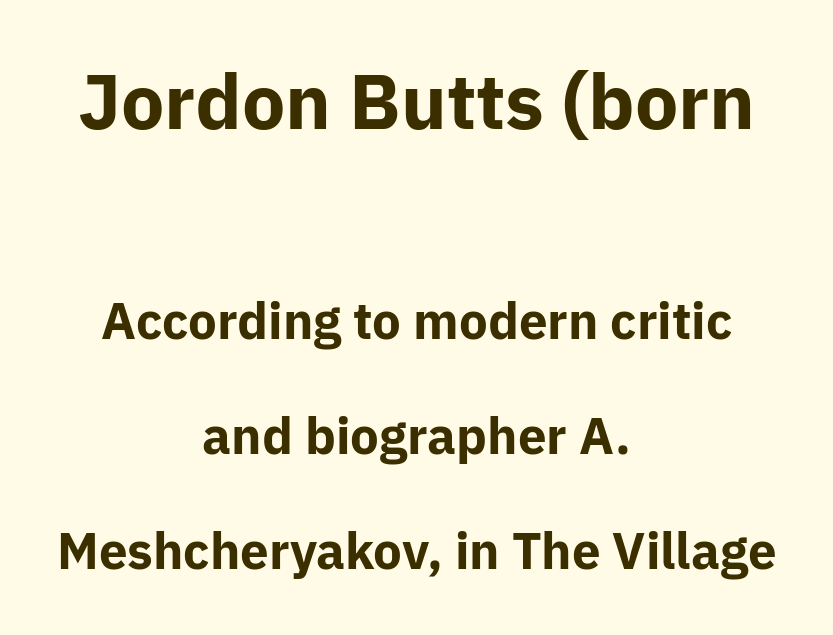
{"serif": "no", "italic": "no", "bold": "yes", "weight": "bold", "width": "normal", "stroke_contrast": "low", "x_height": "medium", "monospaced": "no", "underline": "no", "align": "center", "line_spacing": "loose", "line_spacing_ratio": 2.26, "letter_spacing": "normal", "letter_spacing_em": 0.0, "larger_block": "first", "size_ratio": 1.51, "glyph_px": 77}
